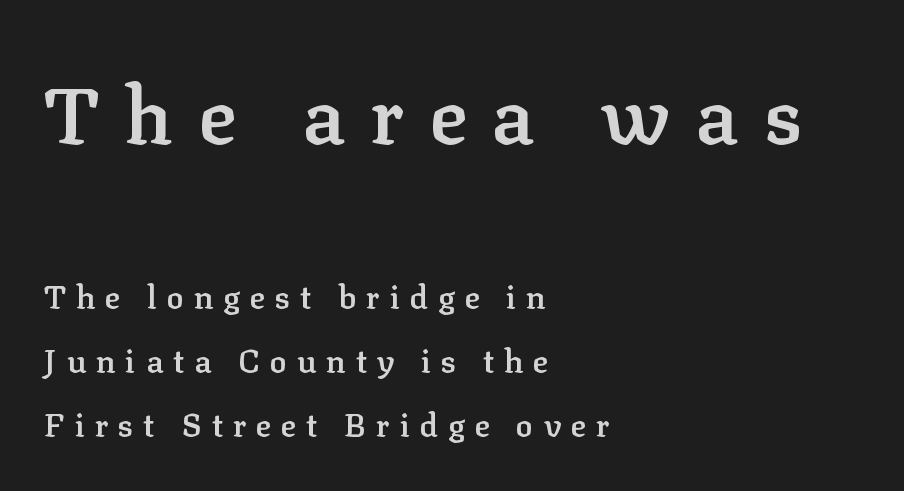
The image shows 80 px semibold serif type, upright; set left-aligned, loose line spacing (2.0x), unusually wide letter spacing (+0.31 em), not underlined; the first (top) block is 2.5x larger; low stroke contrast and a medium x-height.
